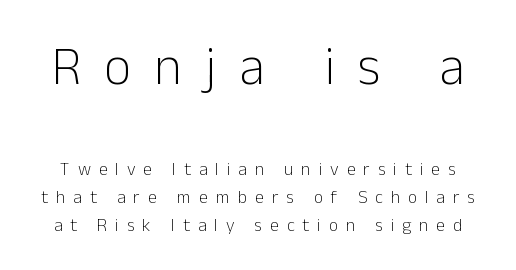
{"serif": "no", "italic": "no", "bold": "no", "weight": "light", "width": "normal", "stroke_contrast": "low", "x_height": "medium", "monospaced": "no", "underline": "no", "line_spacing": "normal", "line_spacing_ratio": 1.57, "letter_spacing": "wide", "letter_spacing_em": 0.44, "larger_block": "first", "size_ratio": 2.94, "glyph_px": 53}
